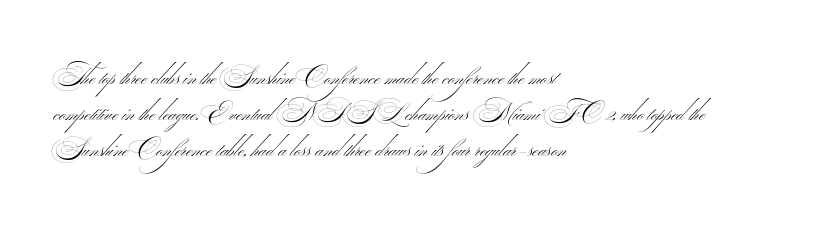
Q: Is the text bold? A: No.
Q: Is the text underlined? A: No.
Q: How is the paragraph aligned? A: Left-aligned.
Q: Is the spacing between letters normal or unusually wide? A: Normal.
Q: Is the spacing between lines tight, normal or loose? A: Normal.
